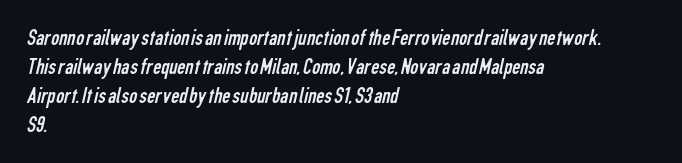
{"bold": "no", "underline": "no", "align": "left", "line_spacing": "normal", "line_spacing_ratio": 1.26, "letter_spacing": "normal", "letter_spacing_em": 0.0, "glyph_px": 23}
